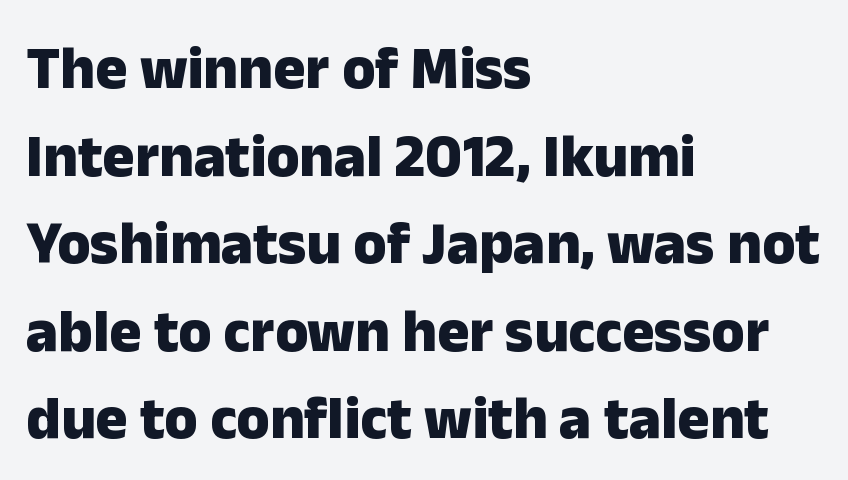
The image shows 60 px heavy sans-serif type, upright; set left-aligned, normal line spacing (1.46x), normal letter spacing, not underlined; low stroke contrast and a medium x-height.
